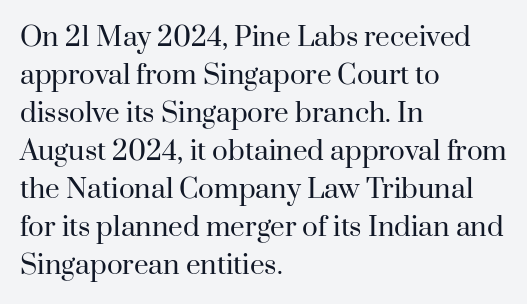
The image shows 26 px text type, upright; set left-aligned, normal line spacing (1.46x), normal letter spacing, not underlined.
